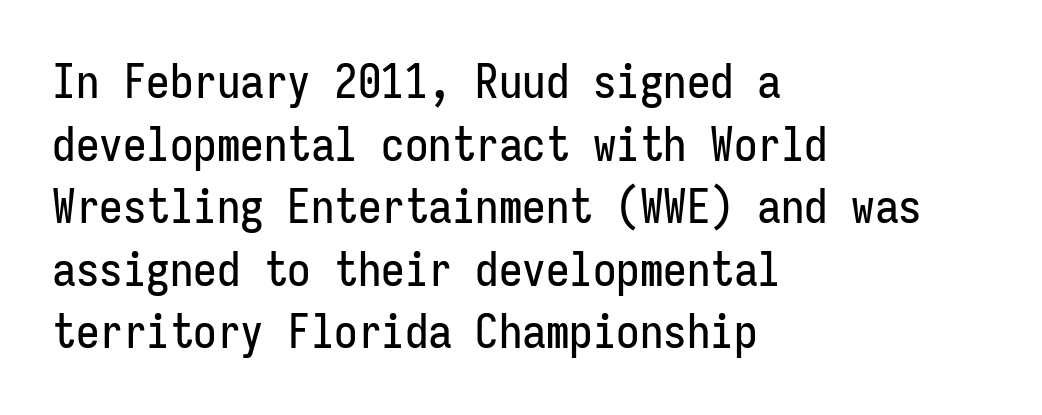
{"serif": "no", "italic": "no", "width": "condensed", "stroke_contrast": "low", "x_height": "medium", "monospaced": "yes", "underline": "no", "align": "left", "line_spacing": "normal", "line_spacing_ratio": 1.33, "letter_spacing": "normal", "letter_spacing_em": 0.0, "glyph_px": 47}
